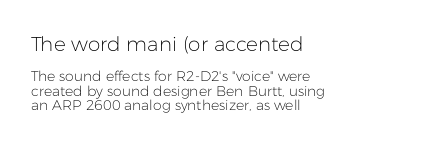
Nobody touched the tracking dial on this one. Posture: straight, roman, zero tilt. You could barely slide anything between these rows. Weight: in the light-to-regular range.
